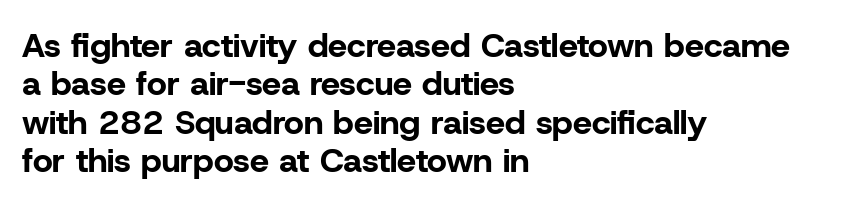
Q: Is the text bold? A: Yes.
Q: Is the text italic (slanted)? A: No, it is upright.
Q: Is the typeface a serif or a sans-serif typeface? A: Sans-serif.
Q: Is the text underlined? A: No.
Q: How is the paragraph aligned? A: Left-aligned.
Q: Is the spacing between letters normal or unusually wide? A: Normal.
Q: Is the spacing between lines tight, normal or loose? A: Tight.
Q: Width (condensed, normal, or wide)? A: Normal.
Q: Stroke contrast? A: Low.
Q: x-height? A: Medium.
Q: Monospaced? A: No.
